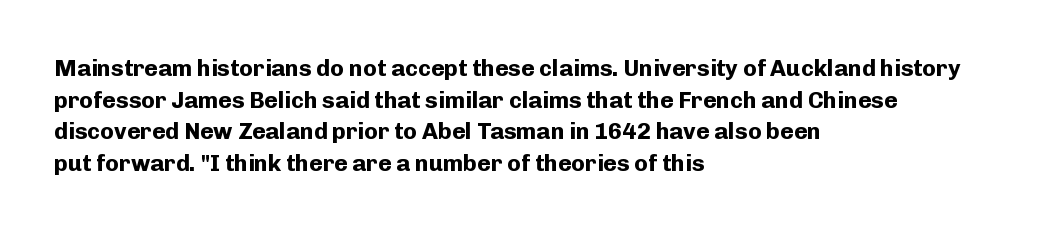
The lines are quadded left. Regular leading. Nothing unusual about the tracking: characters are spaced as the font intends. The font is running at its bold setting. Tall strokes in this sample are plumb rather than angled.
